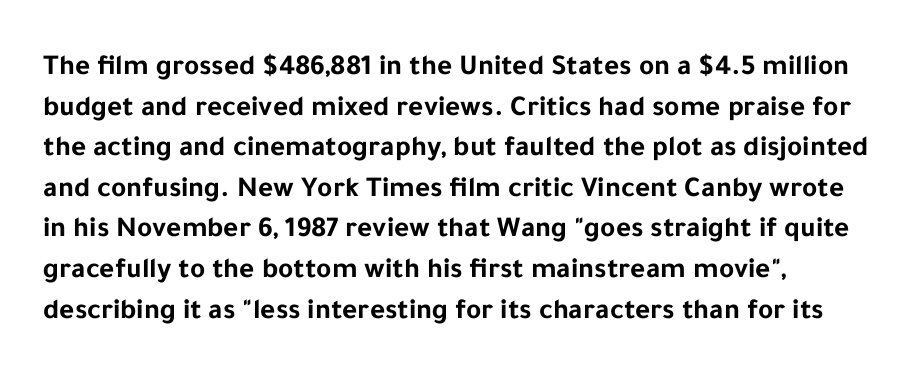
Q: Is the text bold? A: Yes.
Q: Is the text italic (slanted)? A: No, it is upright.
Q: Is the typeface a serif or a sans-serif typeface? A: Sans-serif.
Q: Is the text underlined? A: No.
Q: How is the paragraph aligned? A: Left-aligned.
Q: Is the spacing between letters normal or unusually wide? A: Normal.
Q: Is the spacing between lines tight, normal or loose? A: Normal.
Q: Width (condensed, normal, or wide)? A: Normal.
Q: Stroke contrast? A: Low.
Q: x-height? A: Medium.
Q: Monospaced? A: No.
